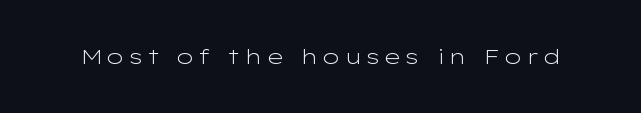
Nope, not italic — everything's standing straight. Weight: regular or lighter. This rendering features lettering with no underline.
